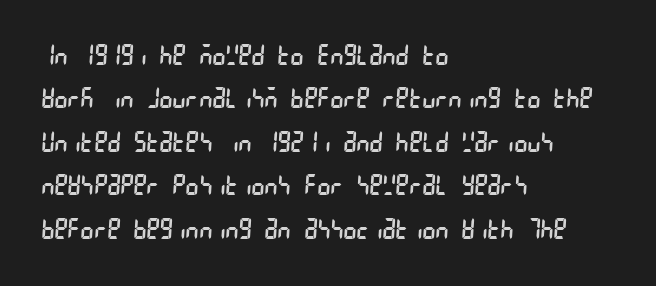
{"serif": "no", "bold": "no", "weight": "regular", "width": "condensed", "stroke_contrast": "low", "x_height": "large", "underline": "no", "align": "left", "line_spacing": "normal", "line_spacing_ratio": 1.55, "letter_spacing": "normal", "letter_spacing_em": 0.0, "glyph_px": 28}
